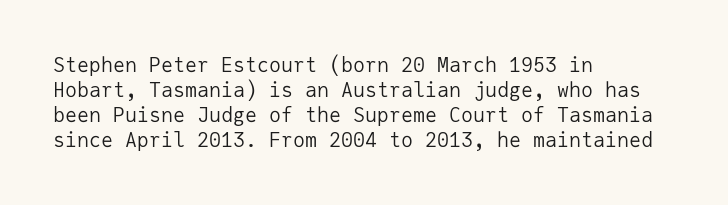
Q: Is the text bold? A: No.
Q: Is the text italic (slanted)? A: No, it is upright.
Q: Is the text underlined? A: No.
Q: How is the paragraph aligned? A: Left-aligned.
Q: Is the spacing between letters normal or unusually wide? A: Normal.
Q: Is the spacing between lines tight, normal or loose? A: Normal.
